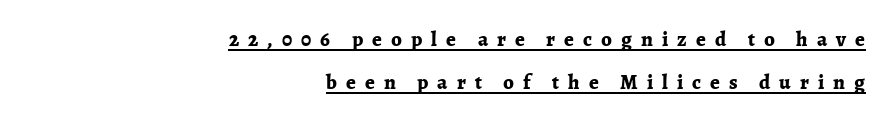
Q: Is the text bold? A: Yes.
Q: Is the text italic (slanted)? A: No, it is upright.
Q: Is the text underlined? A: Yes.
Q: How is the paragraph aligned? A: Right-aligned.
Q: Is the spacing between letters normal or unusually wide? A: Unusually wide.
Q: Is the spacing between lines tight, normal or loose? A: Loose.
